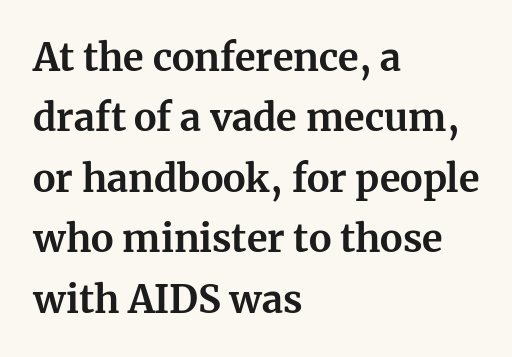
Proportional: the letters do not fall into vertical columns. Does extra space separate the letters? No, they use regular spacing. The paragraph has a hard left edge and a soft right edge. Caption: bold face, heavy strokes.
